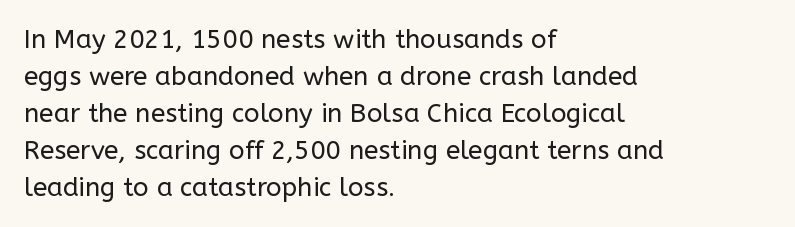
Rule under the text: the space is simply empty. The tracking reads as untouched default to a designer's eye. Compared with a typical body face, this is equally light or lighter still. A student would call this left alignment; a typographer would say flush left, rag right. The rows are spaced the way most documents space them.
